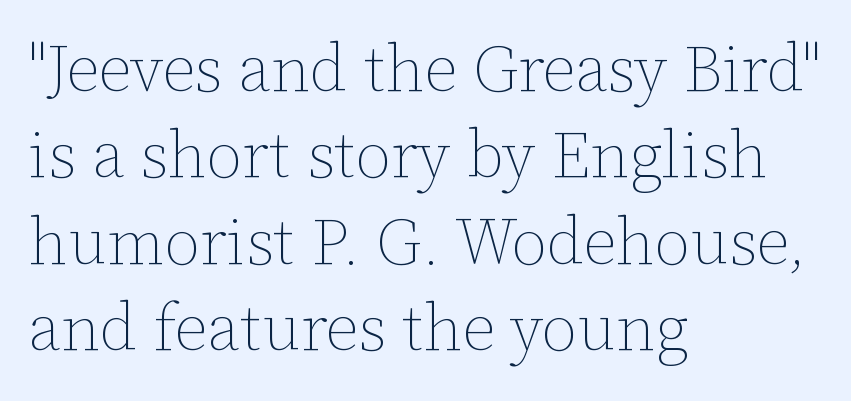
Q: Is the text bold? A: No.
Q: Is the text italic (slanted)? A: No, it is upright.
Q: Is the text underlined? A: No.
Q: How is the paragraph aligned? A: Left-aligned.
Q: Is the spacing between letters normal or unusually wide? A: Normal.
Q: Is the spacing between lines tight, normal or loose? A: Normal.
Q: Width (condensed, normal, or wide)? A: Normal.
Q: Stroke contrast? A: Low.
Q: x-height? A: Medium.
Q: Monospaced? A: No.
